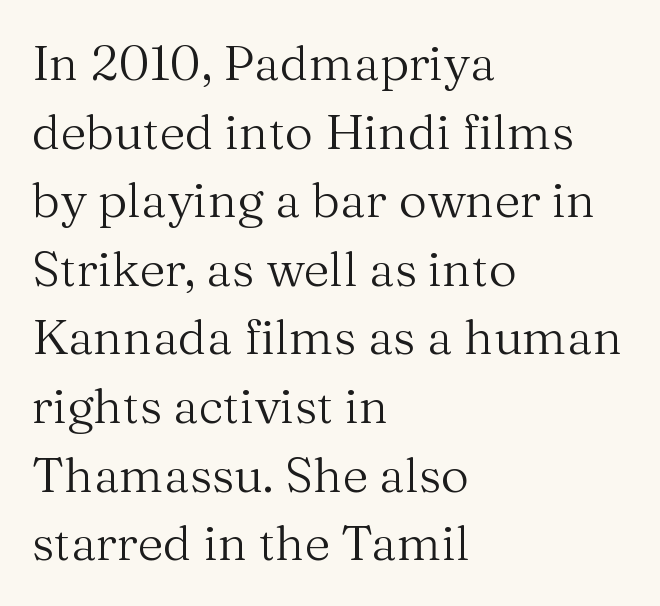
Q: Is the text bold? A: No.
Q: Is the text italic (slanted)? A: No, it is upright.
Q: Is the typeface a serif or a sans-serif typeface? A: Serif.
Q: Is the text underlined? A: No.
Q: How is the paragraph aligned? A: Left-aligned.
Q: Is the spacing between letters normal or unusually wide? A: Normal.
Q: Is the spacing between lines tight, normal or loose? A: Normal.
Q: Width (condensed, normal, or wide)? A: Normal.
Q: Stroke contrast? A: Medium.
Q: x-height? A: Medium.
Q: Monospaced? A: No.
